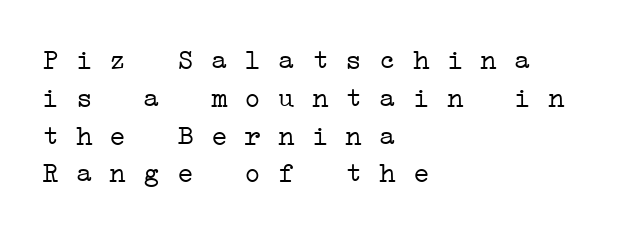
Q: Is the text bold? A: No.
Q: Is the typeface a serif or a sans-serif typeface? A: Serif.
Q: Is the text underlined? A: No.
Q: How is the paragraph aligned? A: Left-aligned.
Q: Is the spacing between letters normal or unusually wide? A: Normal.
Q: Is the spacing between lines tight, normal or loose? A: Normal.
Q: Width (condensed, normal, or wide)? A: Wide.
Q: Stroke contrast? A: Low.
Q: x-height? A: Medium.
Q: Monospaced? A: Yes.
